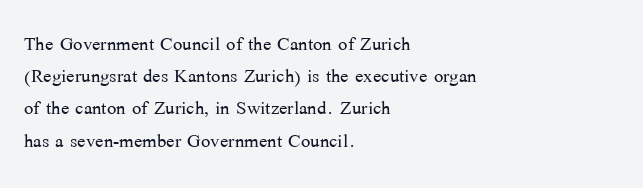
The image shows 25 px text type, upright; set left-aligned, normal line spacing (1.29x), normal letter spacing, not underlined.
